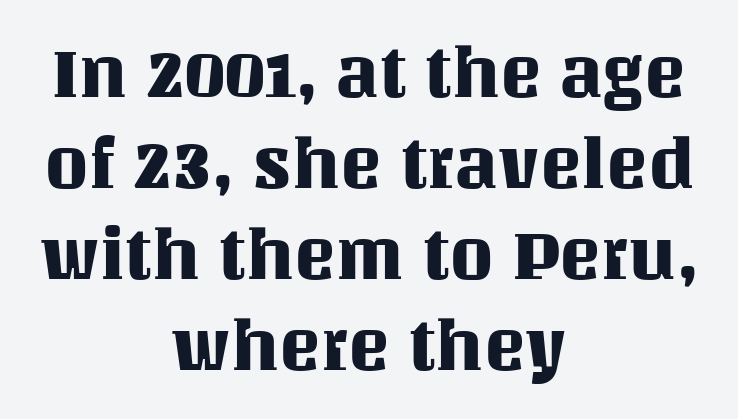
Rendered with straight, roman letterforms. The block of text has a typical density, with ordinary space between rows. Is this a fixed-width face? No — the glyphs have proportional, varying widths. Characters follow at the spacing the type designer built in. Horizontal alignment here is central, giving a formal, balanced look. No word sits above an underline.
